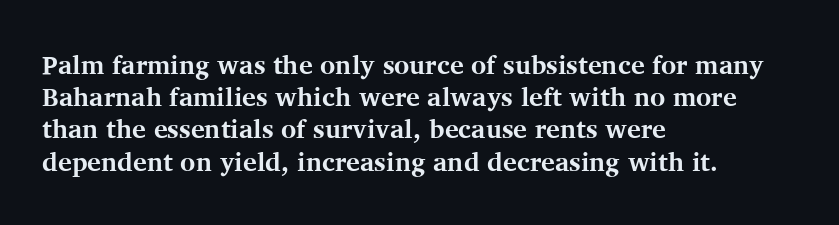
Q: Is the text bold? A: Yes.
Q: Is the text italic (slanted)? A: No, it is upright.
Q: Is the text underlined? A: No.
Q: How is the paragraph aligned? A: Left-aligned.
Q: Is the spacing between letters normal or unusually wide? A: Normal.
